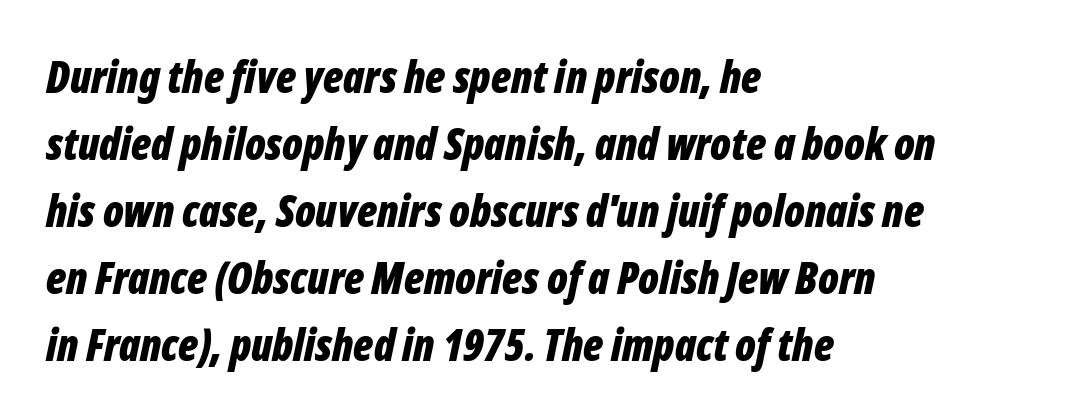
Q: Is the text bold? A: Yes.
Q: Is the text italic (slanted)? A: Yes, it leans right by about 12 degrees.
Q: Is the text underlined? A: No.
Q: How is the paragraph aligned? A: Left-aligned.
Q: Is the spacing between letters normal or unusually wide? A: Normal.
Q: Is the spacing between lines tight, normal or loose? A: Normal.
Q: Width (condensed, normal, or wide)? A: Condensed.
Q: Stroke contrast? A: Low.
Q: x-height? A: Medium.
Q: Monospaced? A: No.
